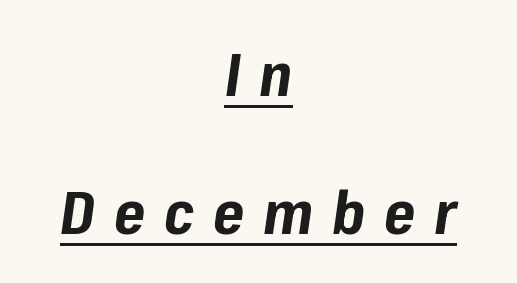
{"italic": "yes", "lean": "right", "slant_degrees": 8, "bold": "yes", "weight": "bold", "width": "normal", "stroke_contrast": "low", "x_height": "medium", "monospaced": "no", "underline": "yes", "align": "center", "line_spacing": "loose", "line_spacing_ratio": 2.3, "letter_spacing": "wide", "letter_spacing_em": 0.31, "glyph_px": 60}
